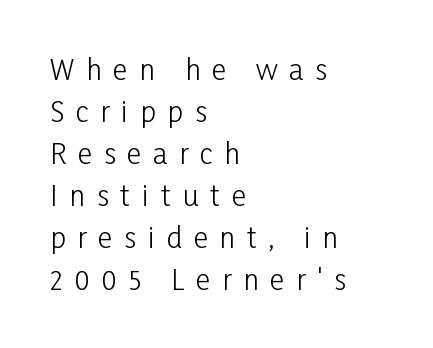
Words appear elongated and porous because spacing is wide. Which margin do the lines hug? The left one — the right edge is uneven. Stroke thickness stays within the range of a standard reading face or lighter. The passage shown is not underscored anywhere. This is the regular roman posture of the typeface.
